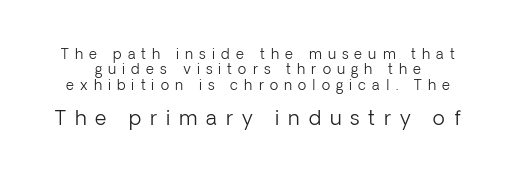
The image shows 20 px text type, upright; set tight line spacing (1.1x), unusually wide letter spacing (+0.44 em), not underlined; the second (bottom) block is 1.43x larger.
